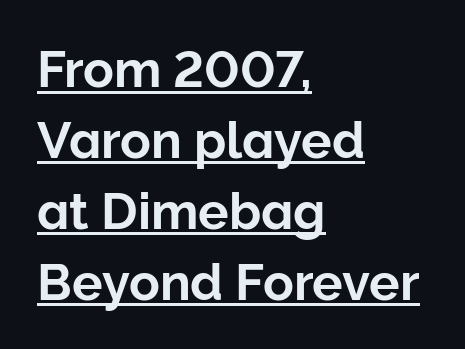
{"serif": "no", "italic": "no", "width": "normal", "stroke_contrast": "low", "x_height": "medium", "monospaced": "no", "underline": "yes", "align": "left", "line_spacing": "normal", "line_spacing_ratio": 1.39, "letter_spacing": "normal", "letter_spacing_em": 0.0, "glyph_px": 51}
